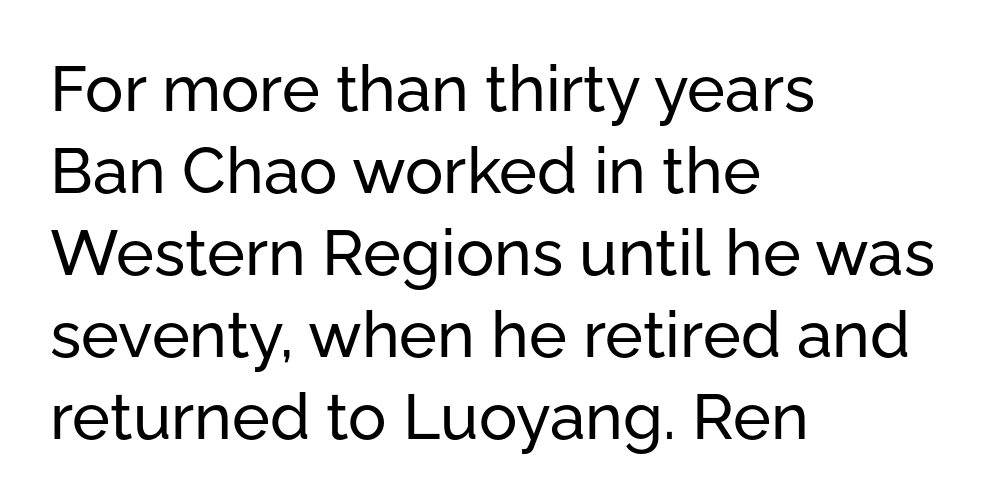
The image shows 64 px sans-serif type, upright; set left-aligned, normal line spacing (1.28x), normal letter spacing, not underlined; low stroke contrast and a medium x-height.
